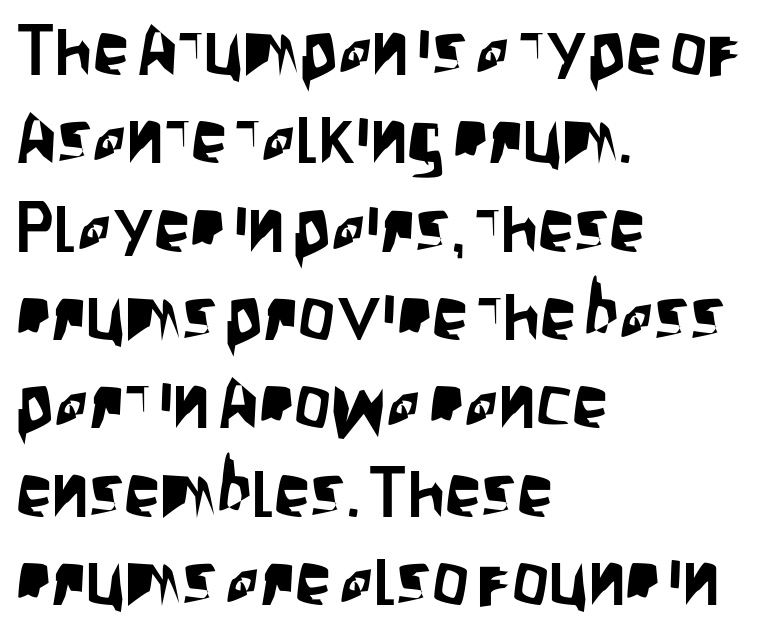
The image shows 73 px condensed sans-serif type, upright; set left-aligned, line spacing 1.21x, normal letter spacing, not underlined; low stroke contrast and a large x-height.
